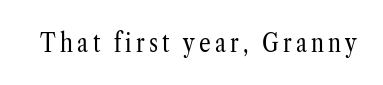
{"italic": "no", "bold": "no", "underline": "no", "glyph_px": 26}
